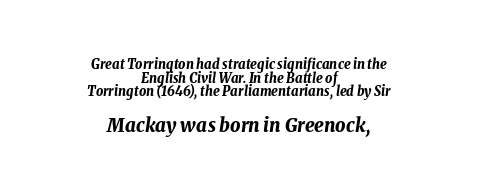
The emphasis by scale lands on block number two, below. Type without underlining. Compared with an ordinary text face, these strokes are far heavier — a full bold. Each line is balanced around a shared central axis. Interline gaps are noticeably narrow in this sample.
